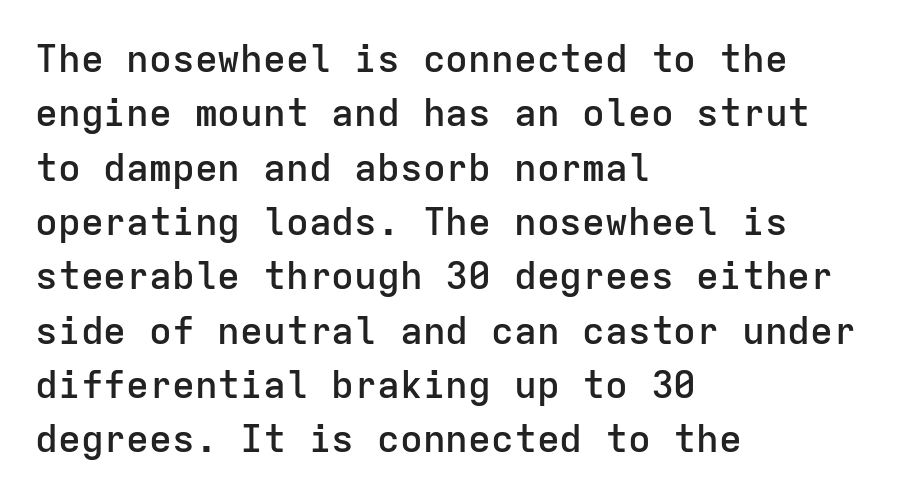
{"serif": "no", "italic": "no", "bold": "semi", "weight": "semibold", "width": "normal", "stroke_contrast": "low", "x_height": "medium", "monospaced": "yes", "underline": "no", "align": "left", "line_spacing": "normal", "line_spacing_ratio": 1.43, "letter_spacing": "normal", "letter_spacing_em": 0.0, "glyph_px": 38}
